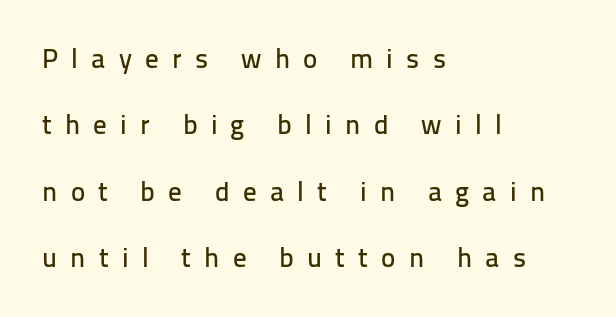
Q: Is the text italic (slanted)? A: No, it is upright.
Q: Is the text underlined? A: No.
Q: How is the paragraph aligned? A: Left-aligned.
Q: Is the spacing between letters normal or unusually wide? A: Unusually wide.
Q: Is the spacing between lines tight, normal or loose? A: Loose.
